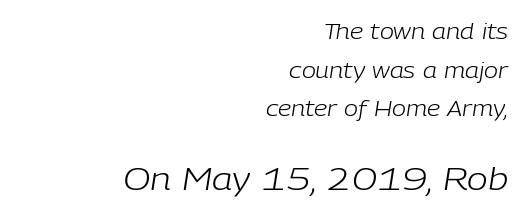
{"italic": "yes", "lean": "right", "slant_degrees": 9, "bold": "no", "weight": "light", "width": "normal", "stroke_contrast": "low", "x_height": "medium", "monospaced": "no", "underline": "no", "align": "right", "line_spacing_ratio": 1.84, "letter_spacing": "normal", "letter_spacing_em": 0.0, "larger_block": "second", "size_ratio": 1.48, "glyph_px": 31}
